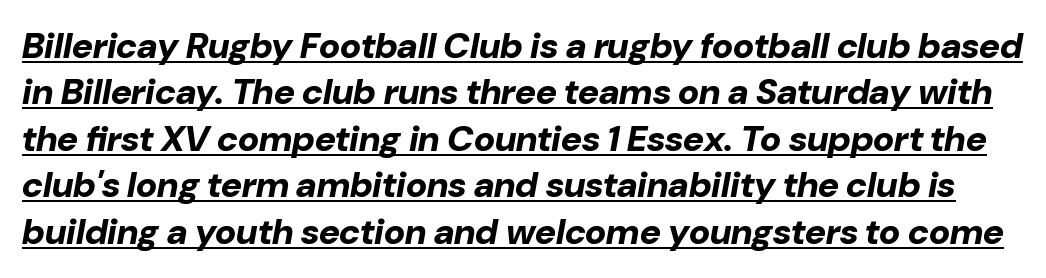
{"italic": "yes", "lean": "right", "slant_degrees": 10, "bold": "yes", "weight": "bold", "width": "normal", "stroke_contrast": "low", "x_height": "medium", "monospaced": "no", "underline": "yes", "line_spacing": "normal", "line_spacing_ratio": 1.29, "letter_spacing": "normal", "letter_spacing_em": 0.0, "glyph_px": 36}
